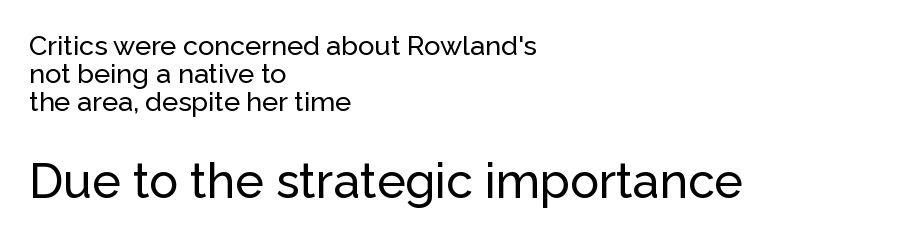
{"serif": "no", "italic": "no", "width": "normal", "stroke_contrast": "low", "x_height": "medium", "monospaced": "no", "underline": "no", "align": "left", "line_spacing": "tight", "line_spacing_ratio": 1.04, "letter_spacing": "normal", "letter_spacing_em": 0.0, "larger_block": "second", "size_ratio": 1.78, "glyph_px": 48}
